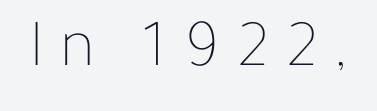
{"italic": "no", "bold": "no", "weight": "thin", "width": "normal", "stroke_contrast": "low", "x_height": "medium", "monospaced": "no", "underline": "no", "letter_spacing": "wide", "letter_spacing_em": 0.24, "glyph_px": 68}
